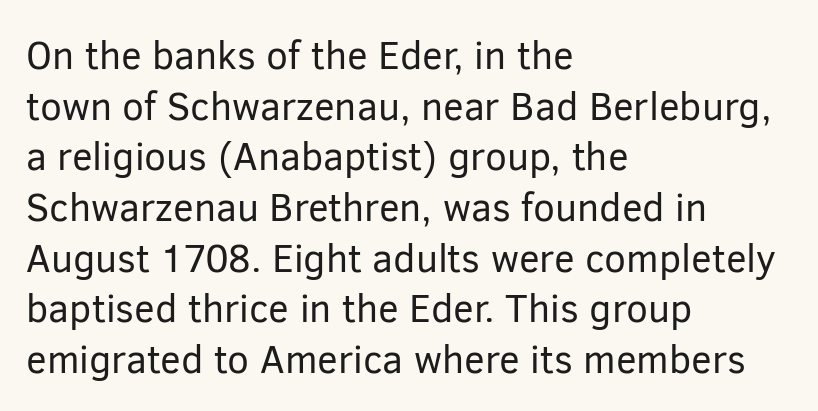
Proportional: the letters do not fall into vertical columns. You can tell from the bare stems that sans-serif type was used. You can tell it's not italic because the verticals are truly vertical. The lines are quadded left. Beneath every word, the page is bare.
